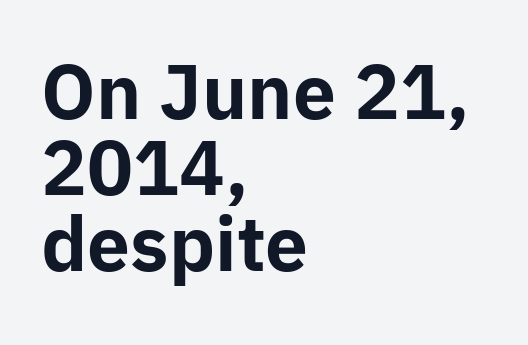
{"serif": "no", "italic": "no", "bold": "yes", "weight": "bold", "width": "normal", "stroke_contrast": "low", "x_height": "medium", "monospaced": "no", "underline": "no", "align": "left", "line_spacing": "tight", "line_spacing_ratio": 1.04, "letter_spacing": "normal", "letter_spacing_em": 0.0, "glyph_px": 73}
